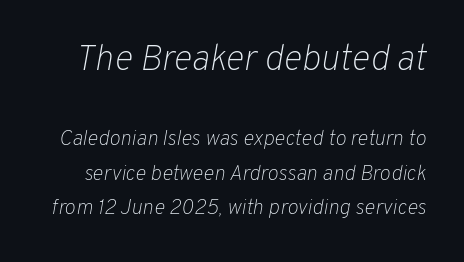
The image shows 36 px light type, italic (leaning right); set normal line spacing (1.65x), normal letter spacing, not underlined; the first (top) block is 1.71x larger; low stroke contrast and a medium x-height.
